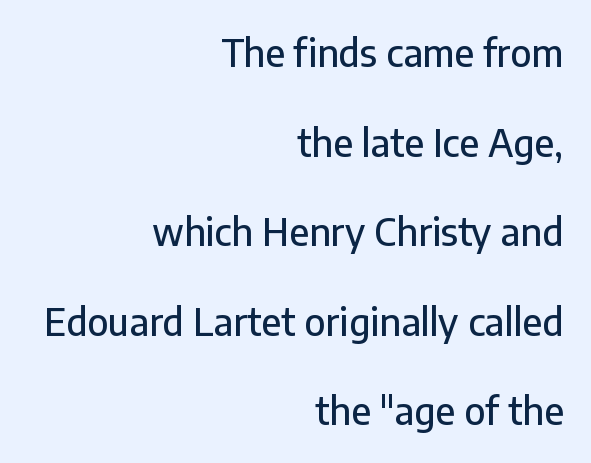
Q: Is the text italic (slanted)? A: No, it is upright.
Q: Is the typeface a serif or a sans-serif typeface? A: Sans-serif.
Q: Is the text underlined? A: No.
Q: How is the paragraph aligned? A: Right-aligned.
Q: Is the spacing between letters normal or unusually wide? A: Normal.
Q: Is the spacing between lines tight, normal or loose? A: Loose.
Q: Width (condensed, normal, or wide)? A: Normal.
Q: Stroke contrast? A: Low.
Q: x-height? A: Medium.
Q: Monospaced? A: No.
